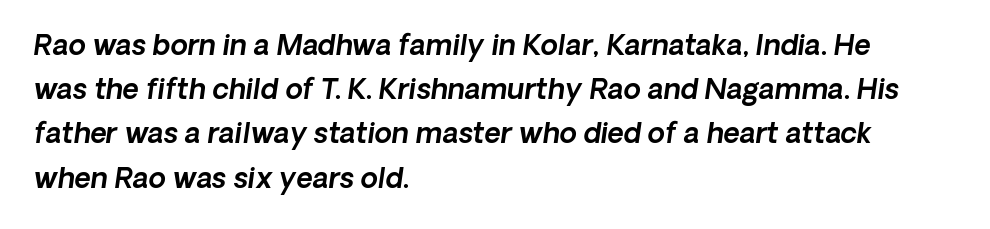
Casual observation: everything's shoved over to the left. Would a proofreader flag this as italicized? Yes. The passage shown stacks its lines at a standard gap. Nobody touched the tracking dial on this one. A typesetter would call this proportional, since set widths differ per character. Lines of text with bare space underneath.
